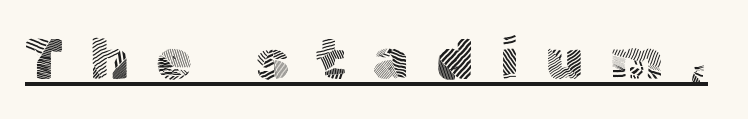
{"serif": "no", "italic": "no", "bold": "no", "weight": "light", "width": "normal", "x_height": "medium", "monospaced": "no", "underline": "yes", "letter_spacing": "wide", "letter_spacing_em": 0.47, "glyph_px": 57}
